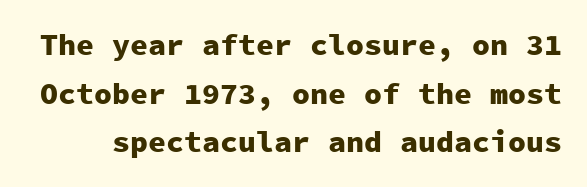
Q: Is the text bold? A: Yes.
Q: Is the text italic (slanted)? A: No, it is upright.
Q: Is the typeface a serif or a sans-serif typeface? A: Sans-serif.
Q: Is the text underlined? A: No.
Q: Is the spacing between letters normal or unusually wide? A: Normal.
Q: Is the spacing between lines tight, normal or loose? A: Normal.
Q: Width (condensed, normal, or wide)? A: Normal.
Q: Stroke contrast? A: Low.
Q: x-height? A: Medium.
Q: Monospaced? A: Yes.
